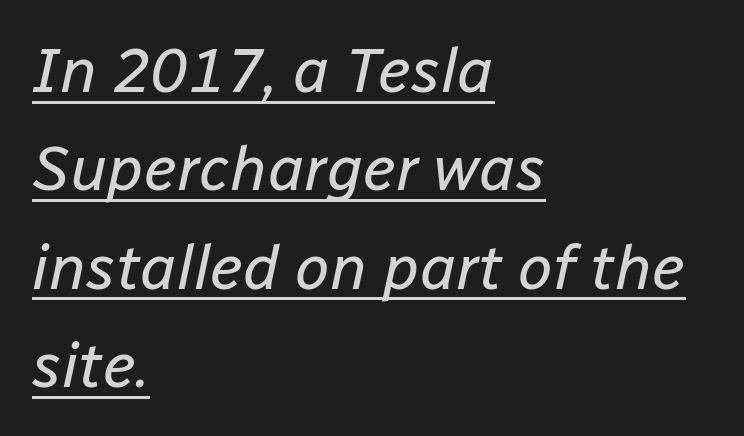
Q: Is the text bold? A: No.
Q: Is the text italic (slanted)? A: Yes, it leans right by about 12 degrees.
Q: Is the text underlined? A: Yes.
Q: How is the paragraph aligned? A: Left-aligned.
Q: Is the spacing between letters normal or unusually wide? A: Normal.
Q: Is the spacing between lines tight, normal or loose? A: Normal.
Q: Width (condensed, normal, or wide)? A: Normal.
Q: Stroke contrast? A: Low.
Q: x-height? A: Medium.
Q: Monospaced? A: No.
